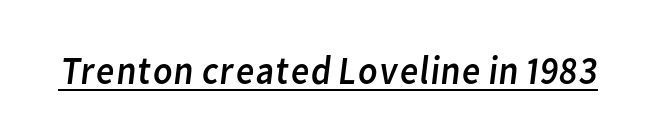
Vertical stems look standard width or narrower in stroke. This sample has the flowing, uneven cadence of proportional lettering. Looks like someone drew a line under every word here. The passage shown has conventional tracking throughout.
